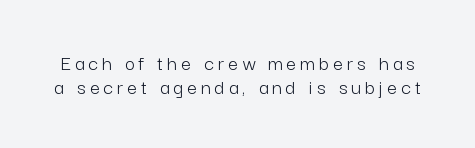
Q: Is the text bold? A: No.
Q: Is the text italic (slanted)? A: No, it is upright.
Q: Is the text underlined? A: No.
Q: Is the spacing between lines tight, normal or loose? A: Tight.
